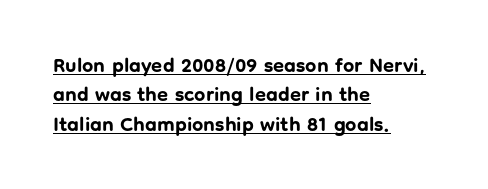
Q: Is the text bold? A: Yes.
Q: Is the text italic (slanted)? A: No, it is upright.
Q: Is the text underlined? A: Yes.
Q: How is the paragraph aligned? A: Left-aligned.
Q: Is the spacing between letters normal or unusually wide? A: Normal.
Q: Is the spacing between lines tight, normal or loose? A: Normal.
